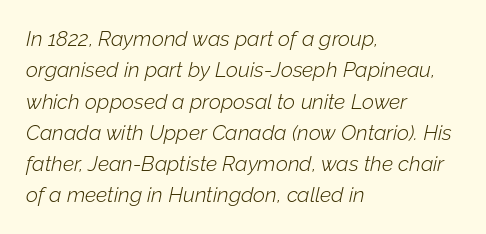
The image shows 21 px text type, italic (leaning right); set left-aligned, normal line spacing (1.49x), normal letter spacing, not underlined.
